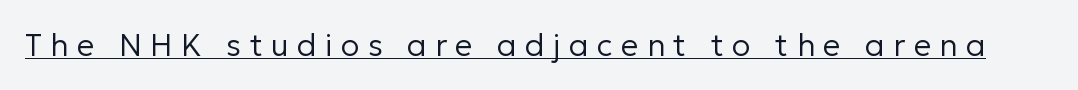
The image shows 31 px regular-weight sans-serif type, upright; set unusually wide letter spacing (+0.27 em), underlined; low stroke contrast and a medium x-height.
